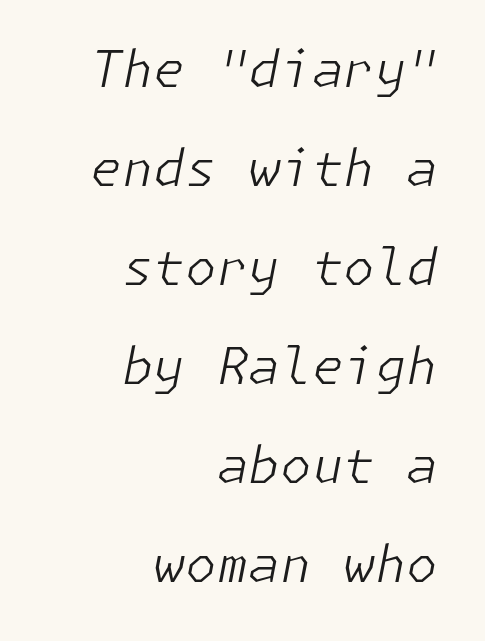
{"italic": "yes", "lean": "right", "slant_degrees": 11, "bold": "no", "weight": "light", "width": "normal", "stroke_contrast": "low", "x_height": "medium", "underline": "no", "align": "right", "line_spacing": "loose", "line_spacing_ratio": 1.94, "letter_spacing": "normal", "letter_spacing_em": 0.0, "glyph_px": 51}
